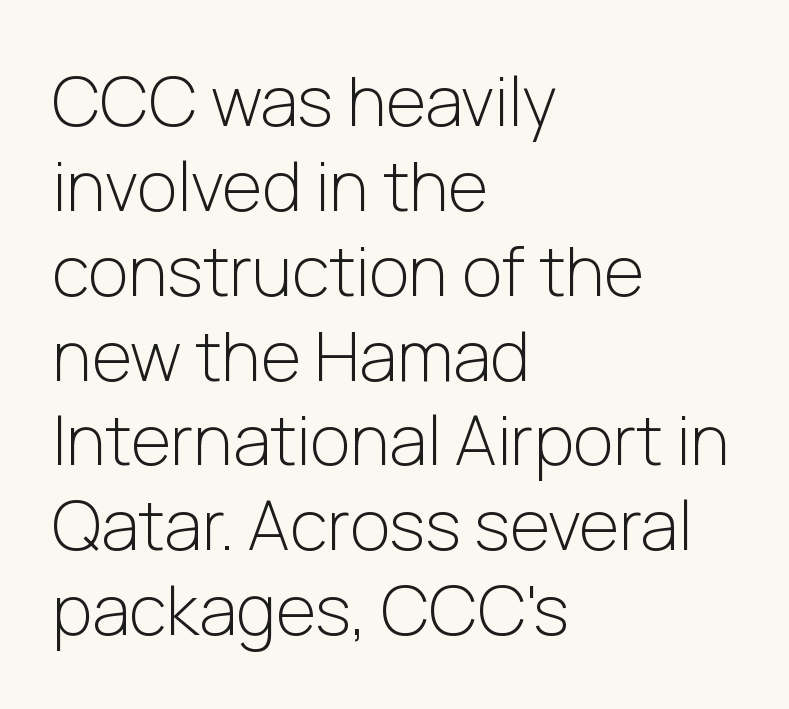
{"serif": "no", "italic": "no", "bold": "no", "weight": "light", "width": "normal", "stroke_contrast": "low", "x_height": "medium", "monospaced": "no", "underline": "no", "align": "left", "line_spacing_ratio": 1.23, "letter_spacing": "normal", "letter_spacing_em": 0.0, "glyph_px": 69}
